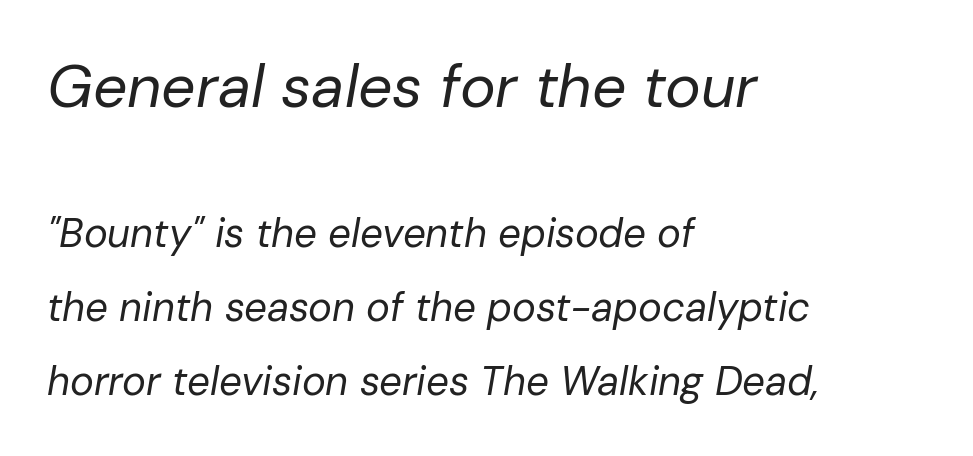
On a weight scale, this lands at 450 or below. Honestly, the letter spacing is just normal — you wouldn't notice it. Unmarked baselines from the first word to the last. The ragged edge is on the right, which tells us the setting is flush left. A typesetter would call this proportional, since set widths differ per character. Size contrast runs from large at the top to small at the bottom.
